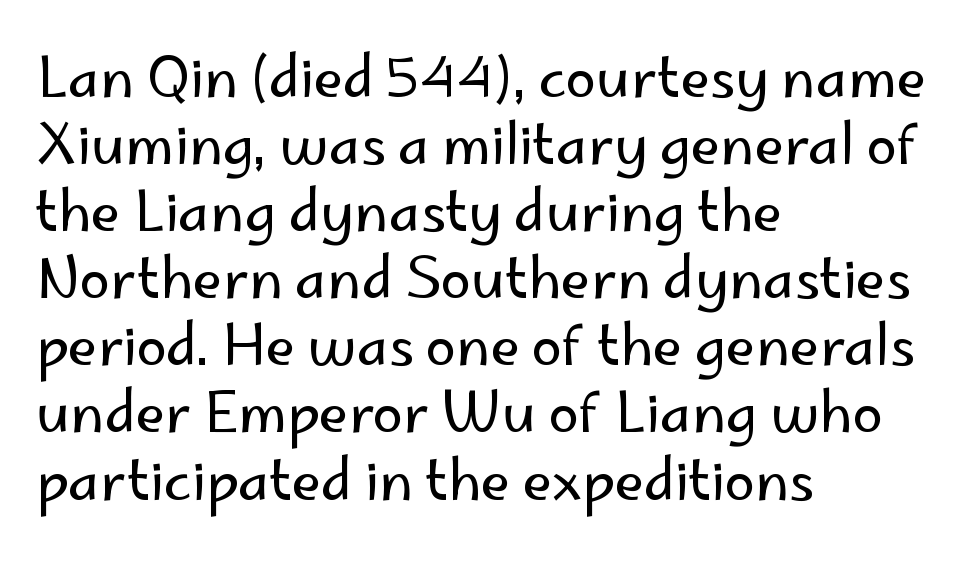
{"serif": "no", "italic": "no", "bold": "no", "weight": "regular", "width": "normal", "stroke_contrast": "low", "x_height": "small", "monospaced": "no", "underline": "no", "align": "left", "line_spacing_ratio": 1.22, "letter_spacing": "normal", "letter_spacing_em": 0.0, "glyph_px": 55}
